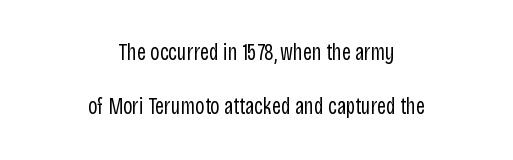
The image shows 23 px text type, upright; set centered, loose line spacing (2.35x), normal letter spacing, not underlined.
